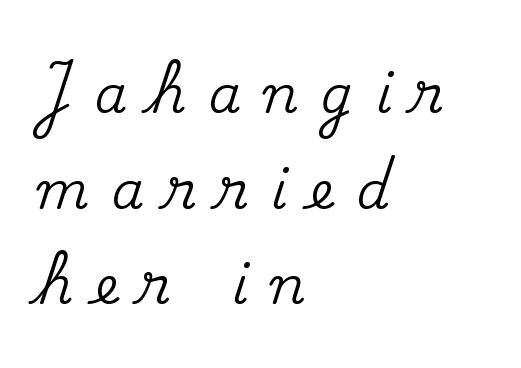
The image shows 52 px serif type; set left-aligned, line spacing 1.84x, unusually wide letter spacing (+0.44 em), not underlined; medium stroke contrast and a small x-height.
